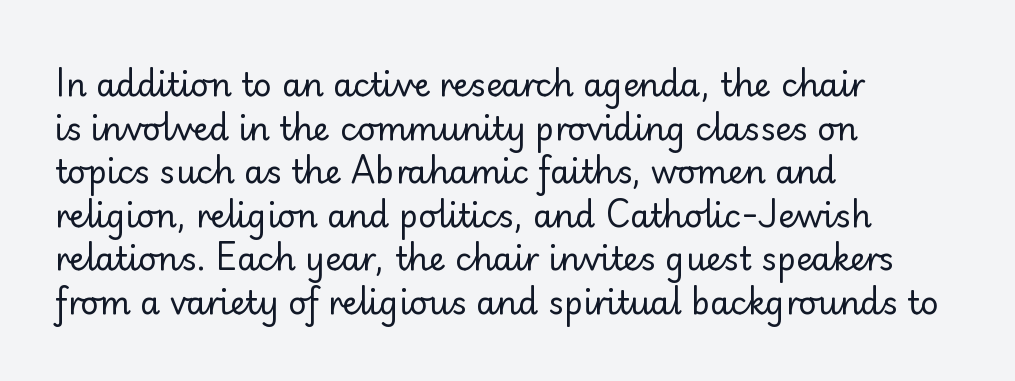
Q: Is the text bold? A: No.
Q: Is the text italic (slanted)? A: No, it is upright.
Q: Is the typeface a serif or a sans-serif typeface? A: Sans-serif.
Q: Is the text underlined? A: No.
Q: How is the paragraph aligned? A: Left-aligned.
Q: Is the spacing between letters normal or unusually wide? A: Normal.
Q: Is the spacing between lines tight, normal or loose? A: Normal.
Q: Width (condensed, normal, or wide)? A: Normal.
Q: Stroke contrast? A: Low.
Q: x-height? A: Small.
Q: Monospaced? A: No.
